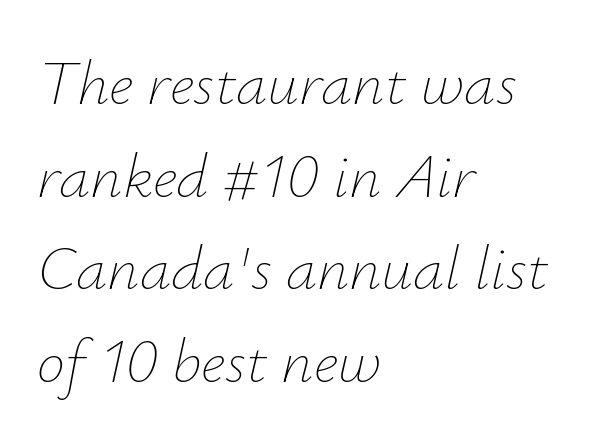
{"italic": "yes", "lean": "right", "slant_degrees": 12, "bold": "no", "weight": "thin", "width": "normal", "stroke_contrast": "low", "x_height": "small", "monospaced": "no", "underline": "no", "align": "left", "line_spacing": "normal", "line_spacing_ratio": 1.47, "letter_spacing": "normal", "letter_spacing_em": 0.0, "glyph_px": 63}
